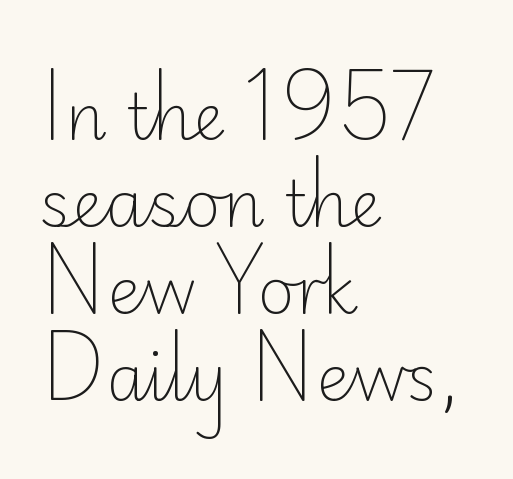
Q: Is the text bold? A: No.
Q: Is the text italic (slanted)? A: No, it is upright.
Q: Is the typeface a serif or a sans-serif typeface? A: Sans-serif.
Q: Is the text underlined? A: No.
Q: How is the paragraph aligned? A: Left-aligned.
Q: Is the spacing between letters normal or unusually wide? A: Normal.
Q: Is the spacing between lines tight, normal or loose? A: Normal.
Q: Width (condensed, normal, or wide)? A: Normal.
Q: Stroke contrast? A: Low.
Q: x-height? A: Small.
Q: Monospaced? A: No.
